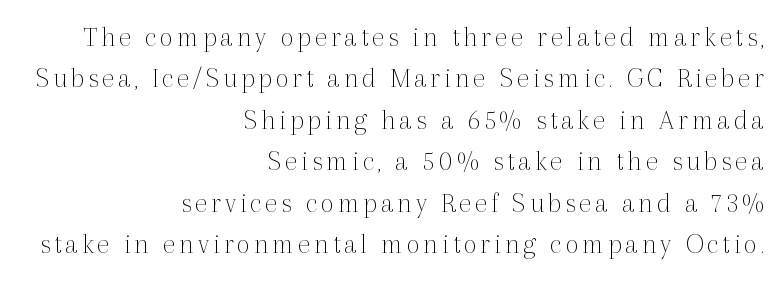
The image shows 29 px thin serif type, upright; set right-aligned, normal line spacing (1.43x), not underlined; a medium x-height.
